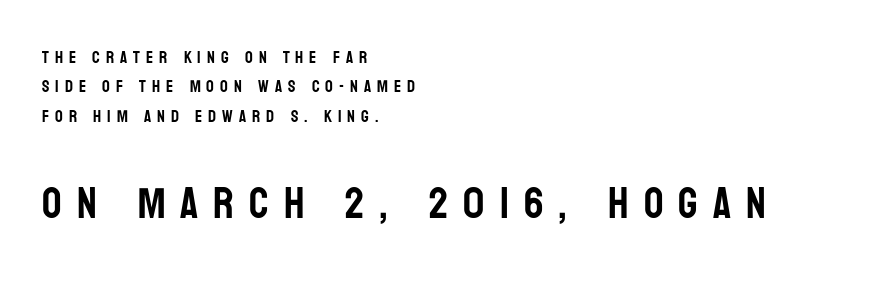
Does the lettering tilt? It doesn't — this is upright. Typesetter's note — lower block bumped up in size, upper block left smaller. The rendering shows plain stroke endings on the letterforms — a sans-serif design. A typesetter would call this heavily tracked-out type. The baseline area is clear.
